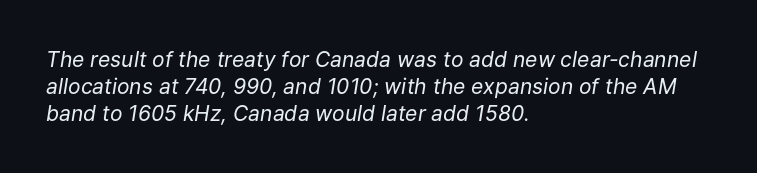
Q: Is the text bold? A: No.
Q: Is the text italic (slanted)? A: Yes, it leans right by about 9 degrees.
Q: Is the text underlined? A: No.
Q: How is the paragraph aligned? A: Left-aligned.
Q: Is the spacing between letters normal or unusually wide? A: Normal.
Q: Is the spacing between lines tight, normal or loose? A: Normal.
